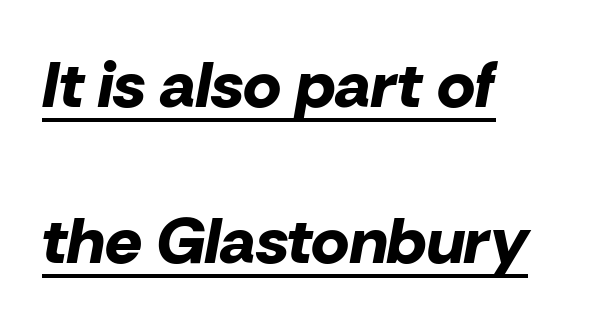
The image shows 65 px bold type, italic (leaning right); set left-aligned, loose line spacing (2.4x), normal letter spacing, underlined; low stroke contrast and a medium x-height.
